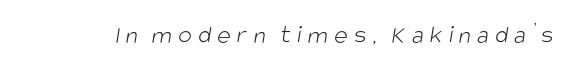
Q: Is the text bold? A: No.
Q: Is the text underlined? A: No.
Q: Is the spacing between letters normal or unusually wide? A: Unusually wide.
